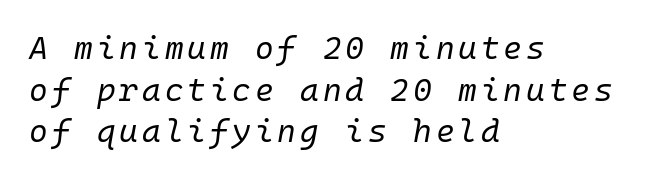
{"italic": "yes", "lean": "right", "slant_degrees": 10, "bold": "no", "weight": "regular", "width": "normal", "stroke_contrast": "low", "x_height": "medium", "monospaced": "yes", "underline": "no", "align": "left", "line_spacing": "normal", "line_spacing_ratio": 1.3, "glyph_px": 32}
